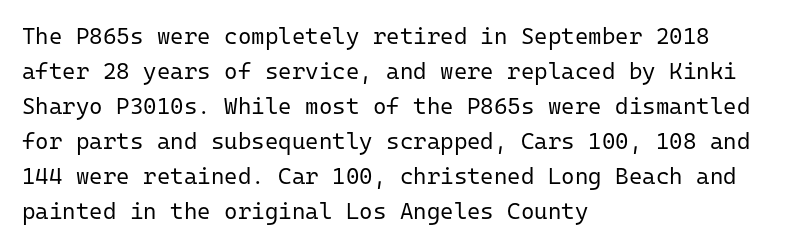
The image shows 23 px text type, upright; set left-aligned, normal line spacing (1.52x), normal letter spacing, not underlined.
